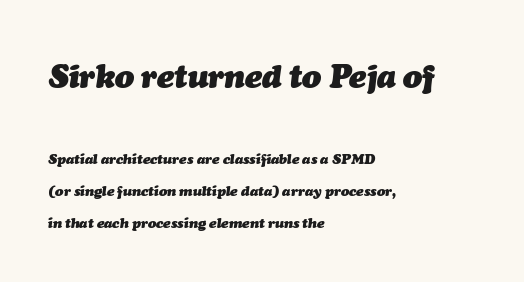
{"italic": "yes", "lean": "right", "slant_degrees": 7, "bold": "yes", "weight": "heavy", "width": "normal", "stroke_contrast": "medium", "x_height": "medium", "monospaced": "no", "underline": "no", "align": "left", "line_spacing": "loose", "line_spacing_ratio": 2.27, "letter_spacing": "normal", "letter_spacing_em": 0.0, "larger_block": "first", "size_ratio": 2.29, "glyph_px": 32}
